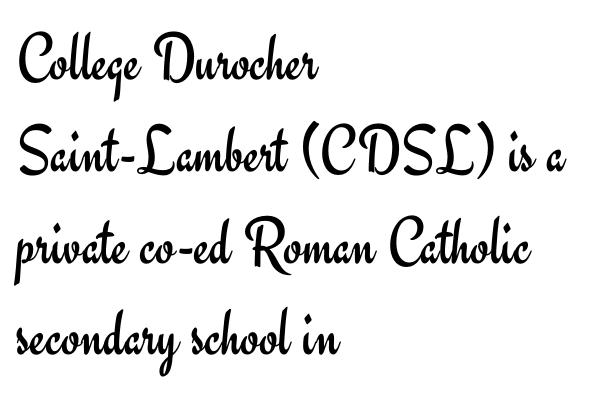
The image shows 68 px regular-weight sans-serif type; set left-aligned, normal line spacing (1.35x), normal letter spacing, not underlined; low stroke contrast and a small x-height.
